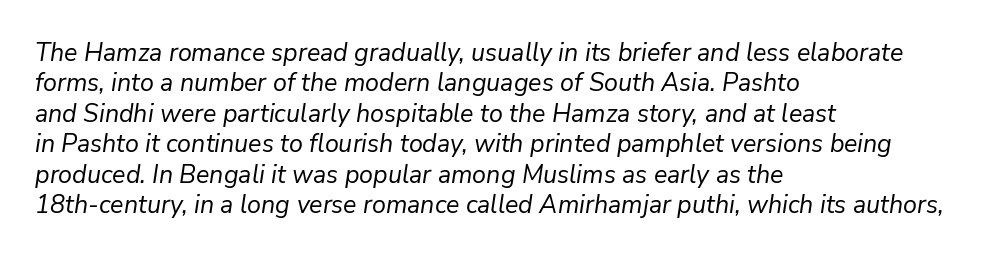
Q: Is the text bold? A: No.
Q: Is the text italic (slanted)? A: Yes, it leans right by about 9 degrees.
Q: Is the text underlined? A: No.
Q: How is the paragraph aligned? A: Left-aligned.
Q: Is the spacing between letters normal or unusually wide? A: Normal.
